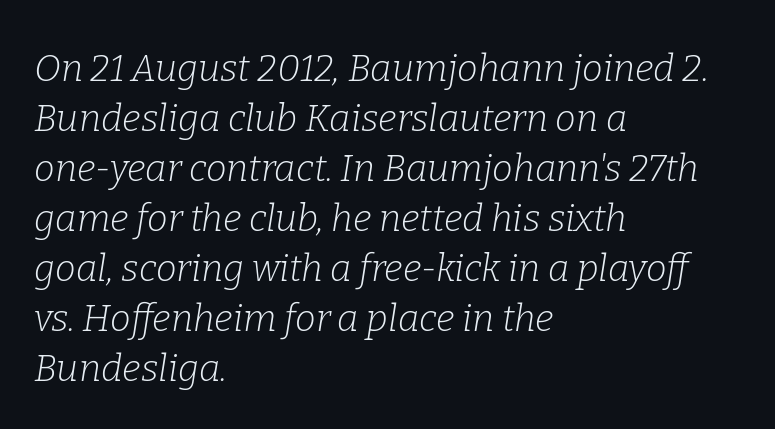
The image shows 37 px light serif type, italic (leaning right); set left-aligned, normal line spacing (1.35x), normal letter spacing, not underlined; low stroke contrast and a medium x-height.
